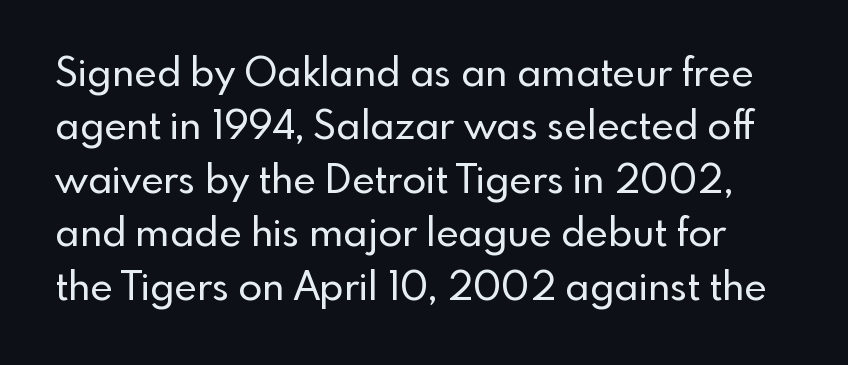
{"serif": "no", "italic": "no", "width": "normal", "x_height": "small", "monospaced": "no", "underline": "no", "line_spacing": "normal", "line_spacing_ratio": 1.37, "letter_spacing": "normal", "letter_spacing_em": 0.0, "glyph_px": 39}
